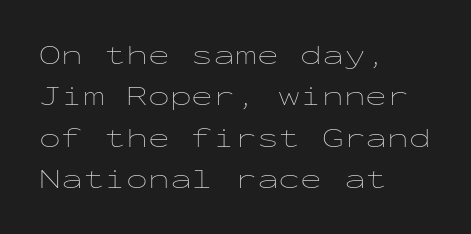
The image shows 29 px thin, wide type, upright, monospaced; set left-aligned, normal line spacing (1.43x), normal letter spacing, not underlined; low stroke contrast and a medium x-height.
